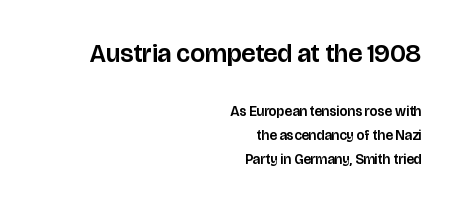
The image shows 26 px text type, upright; set right-aligned, normal line spacing (1.7x), normal letter spacing, not underlined; the first (top) block is 1.86x larger.
